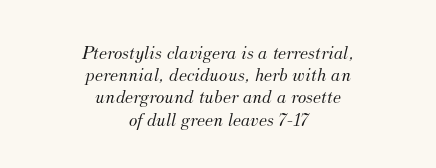
{"italic": "yes", "lean": "right", "slant_degrees": 12, "bold": "no", "underline": "no", "align": "center", "line_spacing": "tight", "line_spacing_ratio": 1.11, "letter_spacing": "normal", "letter_spacing_em": 0.0, "glyph_px": 20}
